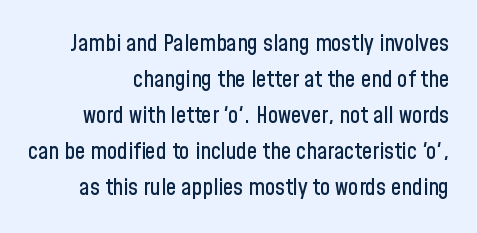
Do the letters lean? They stand straight. What stands out about the letter spacing? Nothing — it is the standard amount. The glyphs are unaccompanied by any horizontal stroke below them. Leading matches the norm, producing a regular column.
